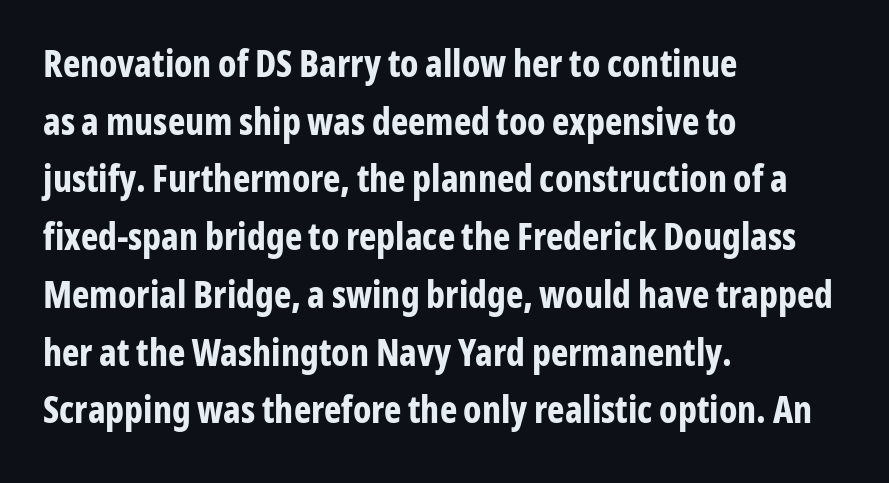
Q: Is the text bold? A: Yes.
Q: Is the text italic (slanted)? A: No, it is upright.
Q: Is the typeface a serif or a sans-serif typeface? A: Sans-serif.
Q: Is the text underlined? A: No.
Q: How is the paragraph aligned? A: Left-aligned.
Q: Is the spacing between letters normal or unusually wide? A: Normal.
Q: Is the spacing between lines tight, normal or loose? A: Normal.
Q: Width (condensed, normal, or wide)? A: Condensed.
Q: Stroke contrast? A: Low.
Q: x-height? A: Medium.
Q: Monospaced? A: No.
